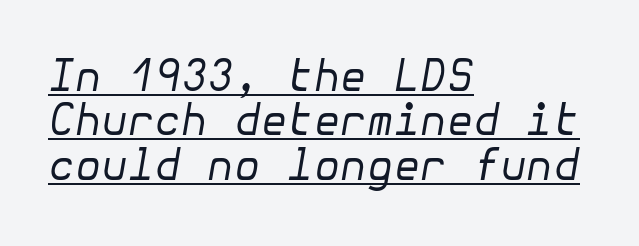
The image shows 43 px regular-weight type, italic (leaning right); set left-aligned, tight line spacing (1.03x), normal letter spacing, underlined; low stroke contrast and a medium x-height.
